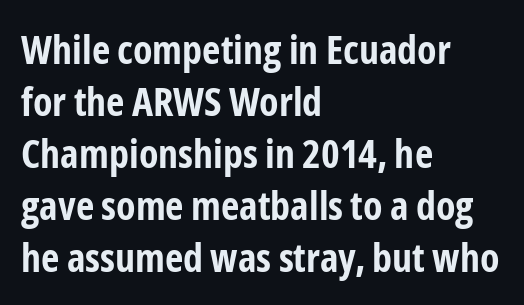
The strip under each line holds only bare page. Spacing between characters is what you'd get straight out of the box. It's the straight-up-and-down kind of type. Note the varied advance widths — an 'i' is clearly narrower than an 'm'.
